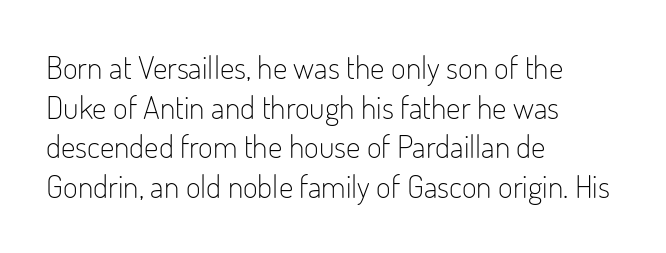
You can tell it's not italic because the verticals are truly vertical. Typeset ragged right — the left edge is the straight one. A sans-serif font was chosen for this passage. Letters have the restrained weight of plain body copy at most. Think of a printed novel: that variable character pitch is what you see here.
